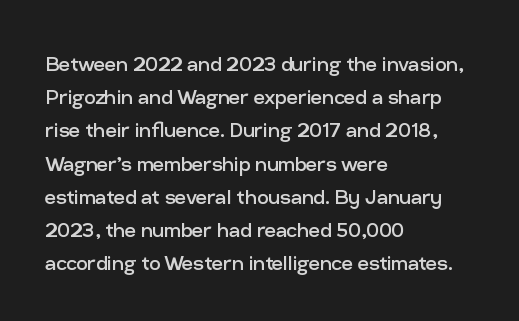
{"italic": "no", "bold": "no", "underline": "no", "align": "left", "line_spacing": "normal", "line_spacing_ratio": 1.33, "letter_spacing": "normal", "letter_spacing_em": 0.0, "glyph_px": 25}
